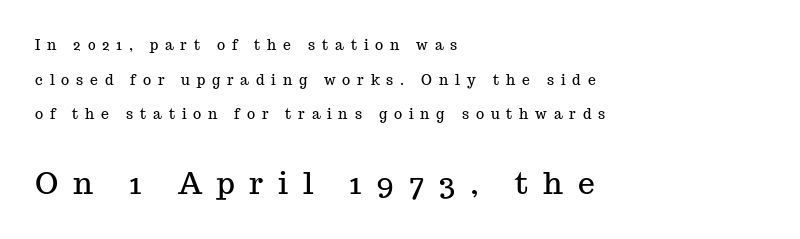
The image shows 30 px serif type, upright; set left-aligned, loose line spacing (2.48x), unusually wide letter spacing (+0.49 em), not underlined; the second (bottom) block is 2.14x larger; medium stroke contrast and a medium x-height.
